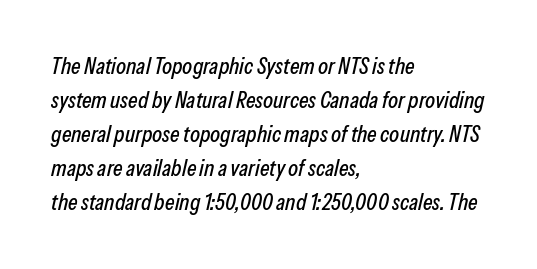
{"italic": "yes", "lean": "right", "slant_degrees": 13, "underline": "no", "align": "left", "line_spacing": "normal", "line_spacing_ratio": 1.48, "letter_spacing": "normal", "letter_spacing_em": 0.0, "glyph_px": 23}
